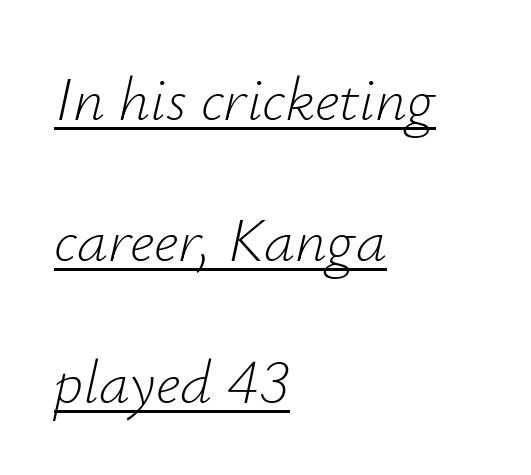
Does extra space separate the letters? No, they use regular spacing. This is oblique type, the kind used for emphasis or titles. Varying glyph widths throughout — classic text-font behaviour. Line spacing here is loose. You can see a thin bar hugging the bottom of the glyphs.
